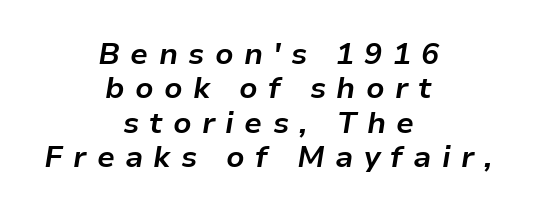
Compared with a flush-left layout, this one balances lines on the center instead. Do the characters align in a grid? No, the font is proportional. Tall strokes in this sample are angled rather than plumb. You could only call the tracking loose — the letters float apart.
